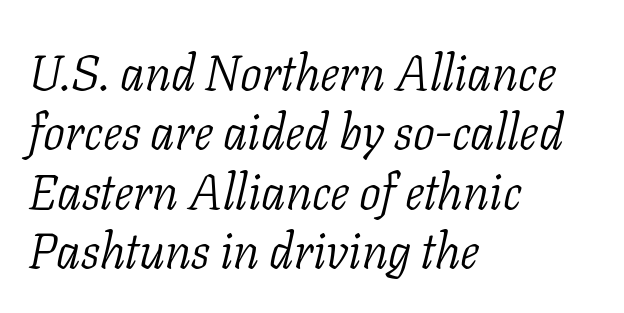
Q: Is the text bold? A: No.
Q: Is the text italic (slanted)? A: Yes, it leans right by about 11 degrees.
Q: Is the typeface a serif or a sans-serif typeface? A: Serif.
Q: Is the text underlined? A: No.
Q: How is the paragraph aligned? A: Left-aligned.
Q: Is the spacing between letters normal or unusually wide? A: Normal.
Q: Width (condensed, normal, or wide)? A: Normal.
Q: Stroke contrast? A: Low.
Q: x-height? A: Medium.
Q: Monospaced? A: No.
